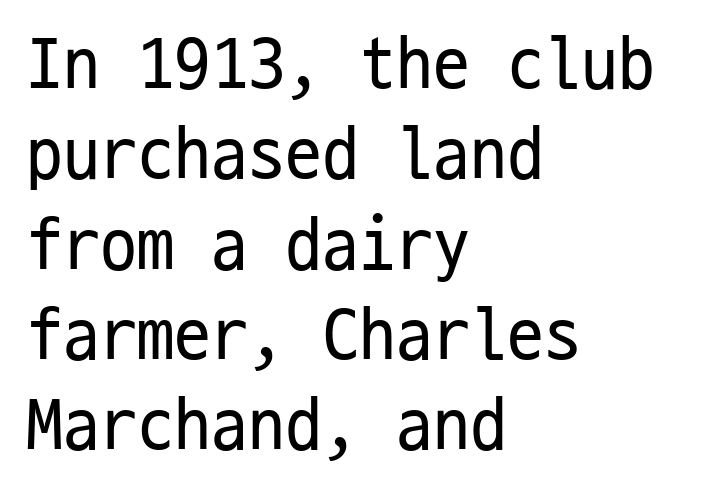
The image shows 74 px regular-weight, condensed sans-serif type, upright, monospaced; set left-aligned, line spacing 1.22x, normal letter spacing, not underlined; low stroke contrast and a medium x-height.
